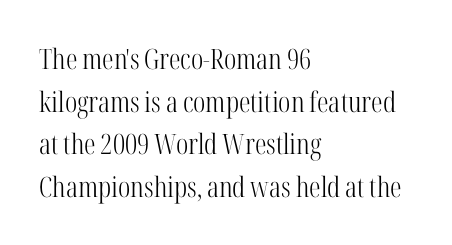
The image shows 28 px light, condensed serif type, upright; set left-aligned, normal line spacing (1.52x), normal letter spacing, not underlined; high stroke contrast and a medium x-height.
